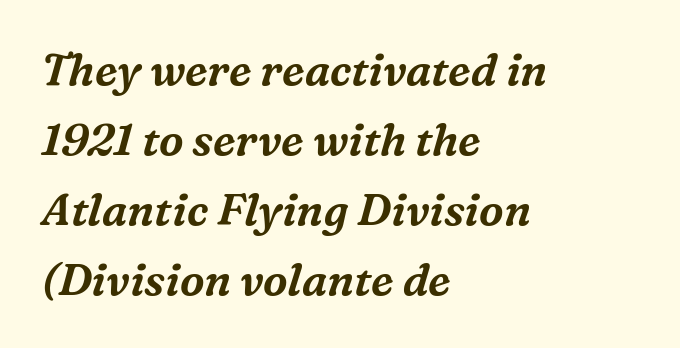
{"serif": "yes", "italic": "yes", "lean": "right", "slant_degrees": 16, "width": "normal", "stroke_contrast": "medium", "x_height": "medium", "monospaced": "no", "underline": "no", "align": "left", "line_spacing": "normal", "line_spacing_ratio": 1.59, "letter_spacing": "normal", "letter_spacing_em": 0.0, "glyph_px": 44}
